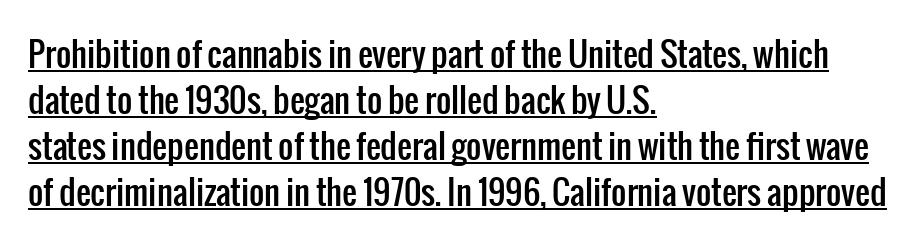
Q: Is the text italic (slanted)? A: No, it is upright.
Q: Is the typeface a serif or a sans-serif typeface? A: Sans-serif.
Q: Is the text underlined? A: Yes.
Q: How is the paragraph aligned? A: Left-aligned.
Q: Is the spacing between letters normal or unusually wide? A: Normal.
Q: Is the spacing between lines tight, normal or loose? A: Normal.
Q: Width (condensed, normal, or wide)? A: Condensed.
Q: Stroke contrast? A: Low.
Q: x-height? A: Medium.
Q: Monospaced? A: No.
